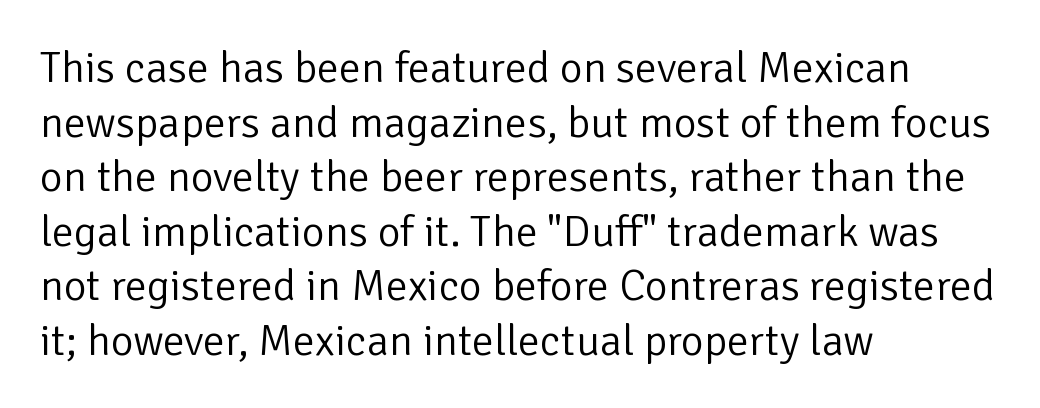
Q: Is the text bold? A: No.
Q: Is the text italic (slanted)? A: No, it is upright.
Q: Is the typeface a serif or a sans-serif typeface? A: Sans-serif.
Q: Is the text underlined? A: No.
Q: How is the paragraph aligned? A: Left-aligned.
Q: Is the spacing between letters normal or unusually wide? A: Normal.
Q: Width (condensed, normal, or wide)? A: Normal.
Q: Stroke contrast? A: Low.
Q: x-height? A: Medium.
Q: Monospaced? A: No.
